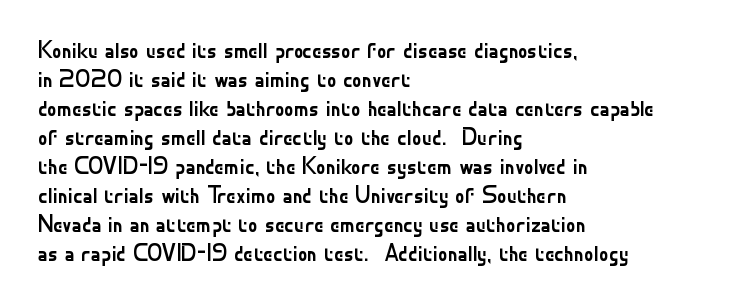
The image shows 24 px text type, upright; set left-aligned, line spacing 1.21x, normal letter spacing, not underlined.
